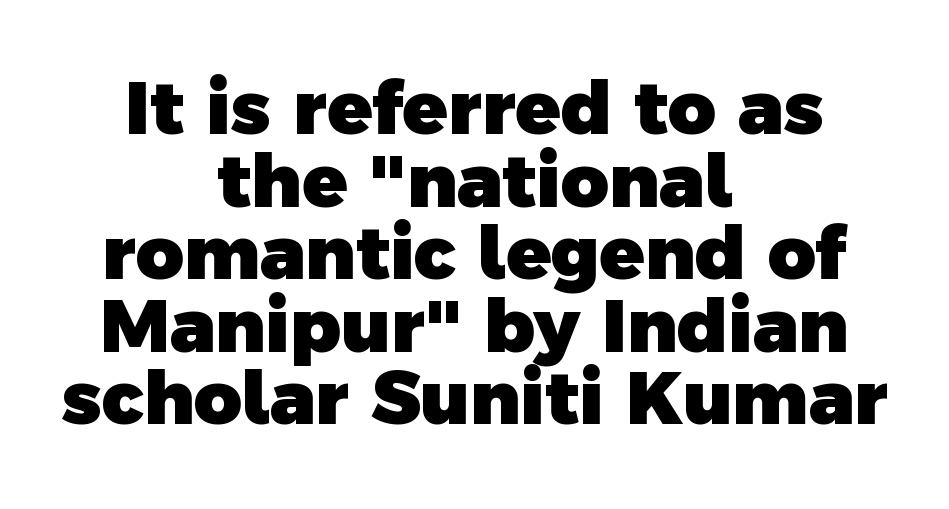
The image shows 74 px heavy sans-serif type; set centered, tight line spacing (0.98x), normal letter spacing, not underlined; a medium x-height.
